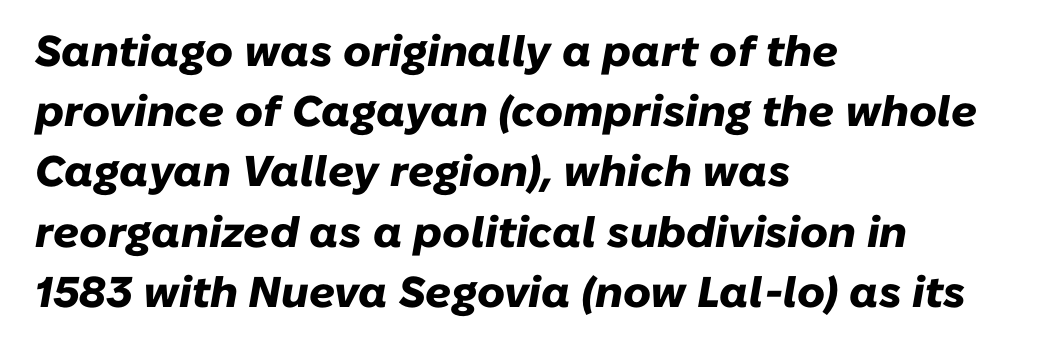
Q: Is the text bold? A: Yes.
Q: Is the text italic (slanted)? A: Yes, it leans right by about 10 degrees.
Q: Is the text underlined? A: No.
Q: How is the paragraph aligned? A: Left-aligned.
Q: Is the spacing between letters normal or unusually wide? A: Normal.
Q: Is the spacing between lines tight, normal or loose? A: Normal.
Q: Width (condensed, normal, or wide)? A: Normal.
Q: Stroke contrast? A: Low.
Q: x-height? A: Medium.
Q: Monospaced? A: No.
